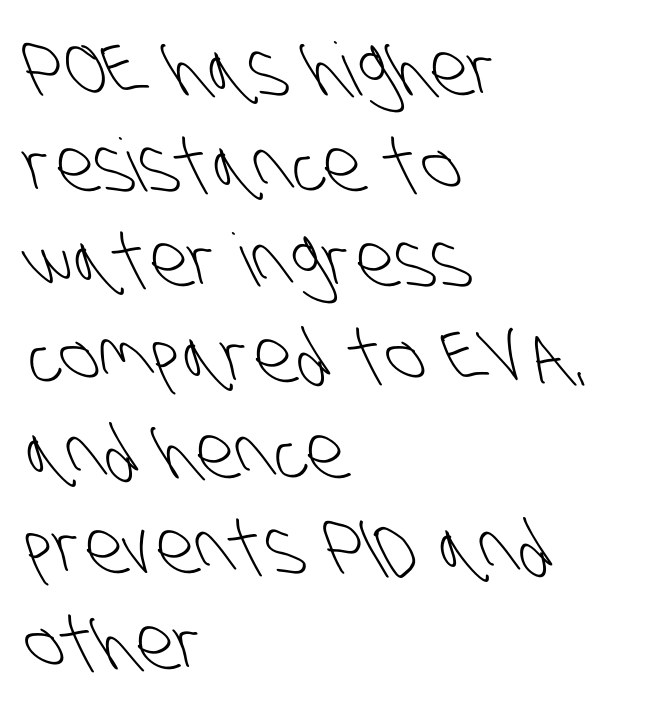
{"serif": "no", "bold": "no", "weight": "light", "width": "condensed", "stroke_contrast": "low", "x_height": "large", "monospaced": "no", "underline": "no", "align": "left", "line_spacing": "normal", "line_spacing_ratio": 1.31, "letter_spacing": "normal", "letter_spacing_em": 0.0, "glyph_px": 73}
